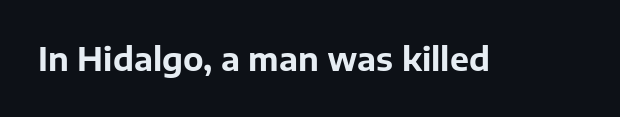
The image shows 32 px bold sans-serif type, upright; set normal letter spacing, not underlined; low stroke contrast and a medium x-height.
